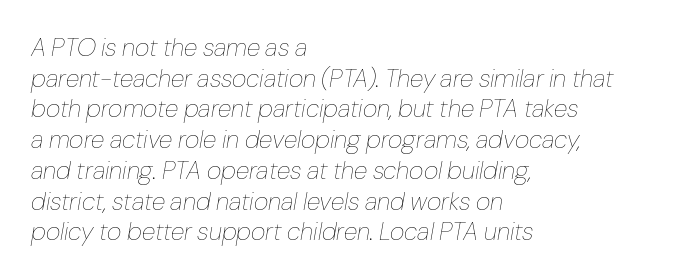
Q: Is the text bold? A: No.
Q: Is the text italic (slanted)? A: Yes, it leans right by about 10 degrees.
Q: Is the text underlined? A: No.
Q: How is the paragraph aligned? A: Left-aligned.
Q: Is the spacing between letters normal or unusually wide? A: Normal.
